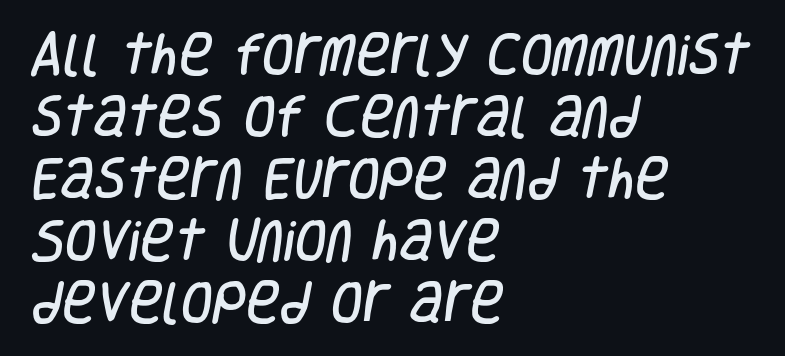
Q: Is the typeface a serif or a sans-serif typeface? A: Sans-serif.
Q: Is the text underlined? A: No.
Q: How is the paragraph aligned? A: Left-aligned.
Q: Is the spacing between letters normal or unusually wide? A: Normal.
Q: Is the spacing between lines tight, normal or loose? A: Normal.
Q: Width (condensed, normal, or wide)? A: Condensed.
Q: Stroke contrast? A: Low.
Q: x-height? A: Large.
Q: Monospaced? A: No.
